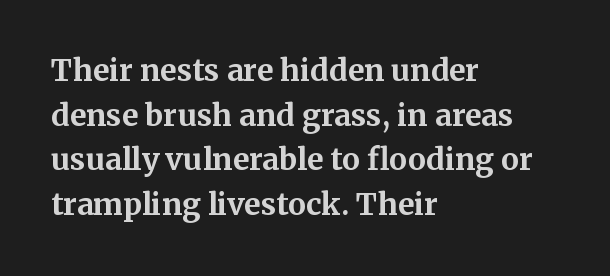
The glyphs have the mass of a bold cut. The paragraph shown leans on its left margin. The glyphs are unaccompanied by any horizontal stroke below them. Default kerning and tracking; the words read as compact shapes. A typesetter would call this proportional, since set widths differ per character.
